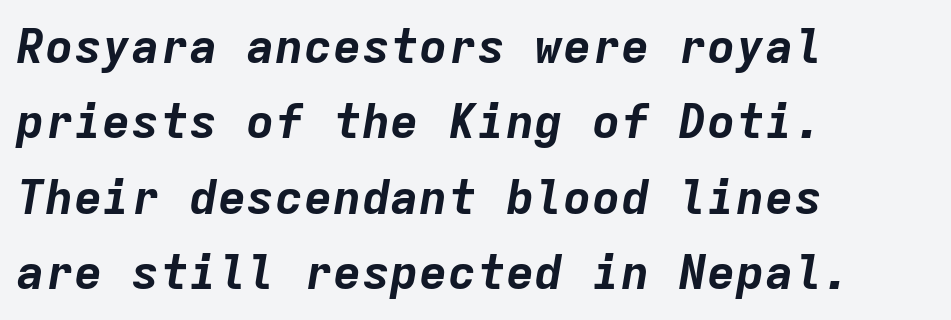
The passage shown has conventional tracking throughout. Heavy, bold letterforms. A student would call this left alignment; a typographer would say flush left, rag right. Compared with typical paragraphs, the rows here are spaced about the same. Each letter, wide or thin by design, is forced into the same width here. The baseline area is clear.
